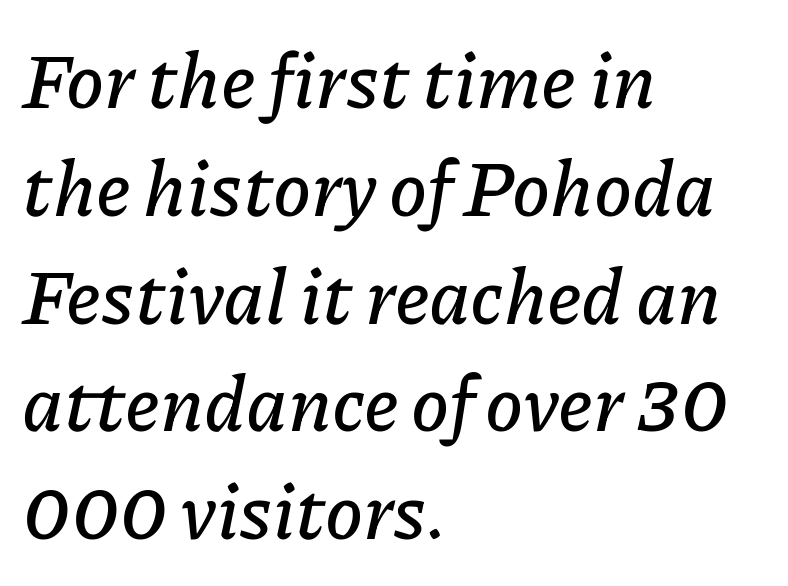
Is the letter spacing exaggerated? No — it looks like the ordinary default. Each letter keeps its own natural width here, so spacing adapts to shape. Visually the block forms a straight wall on the left and a jagged coastline on the right. Interline gaps are of average width in this sample. The lettering tilts uniformly, giving the passage an italic look. Only glyphs here, with clear space below each row.
